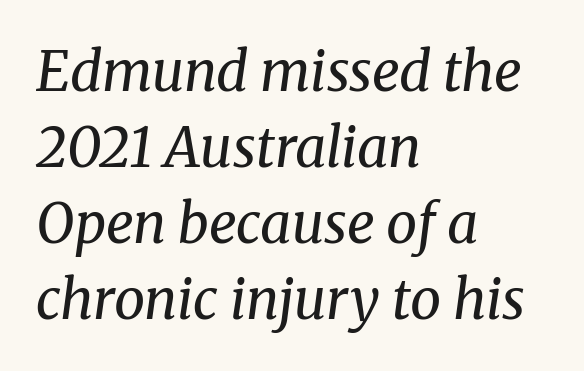
{"serif": "yes", "italic": "yes", "lean": "right", "slant_degrees": 8, "bold": "no", "weight": "regular", "width": "normal", "stroke_contrast": "medium", "x_height": "medium", "monospaced": "no", "underline": "no", "align": "left", "line_spacing": "normal", "line_spacing_ratio": 1.38, "letter_spacing": "normal", "letter_spacing_em": 0.0, "glyph_px": 55}
